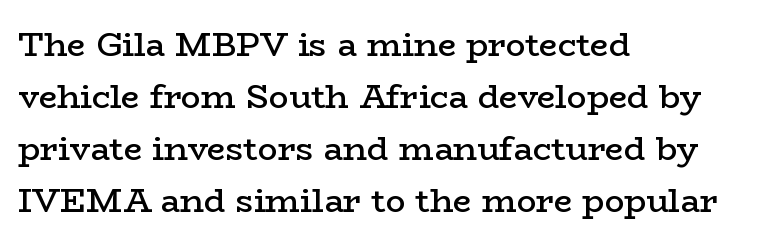
Q: Is the text bold? A: Semi-bold.
Q: Is the text italic (slanted)? A: No, it is upright.
Q: Is the typeface a serif or a sans-serif typeface? A: Serif.
Q: Is the text underlined? A: No.
Q: How is the paragraph aligned? A: Left-aligned.
Q: Is the spacing between letters normal or unusually wide? A: Normal.
Q: Is the spacing between lines tight, normal or loose? A: Normal.
Q: Width (condensed, normal, or wide)? A: Wide.
Q: Stroke contrast? A: Low.
Q: x-height? A: Medium.
Q: Monospaced? A: No.
